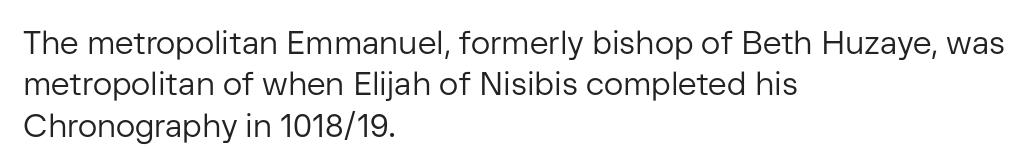
Q: Is the text bold? A: No.
Q: Is the text italic (slanted)? A: No, it is upright.
Q: Is the typeface a serif or a sans-serif typeface? A: Sans-serif.
Q: Is the text underlined? A: No.
Q: How is the paragraph aligned? A: Left-aligned.
Q: Is the spacing between letters normal or unusually wide? A: Normal.
Q: Is the spacing between lines tight, normal or loose? A: Normal.
Q: Width (condensed, normal, or wide)? A: Normal.
Q: Stroke contrast? A: Low.
Q: x-height? A: Medium.
Q: Monospaced? A: No.
